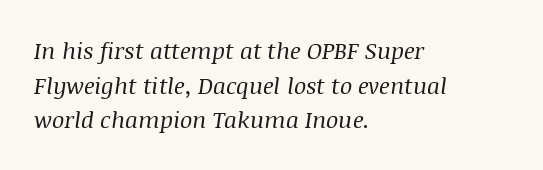
The image shows 23 px text type, italic (leaning right); set left-aligned, normal line spacing (1.51x), normal letter spacing, not underlined.
